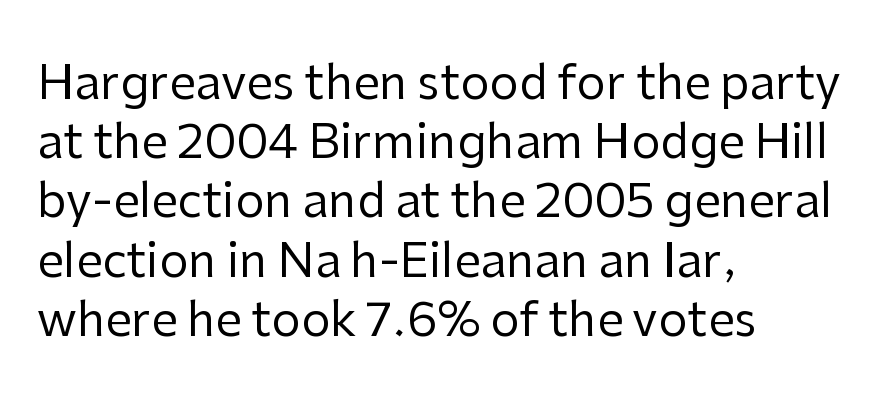
Q: Is the text bold? A: No.
Q: Is the text italic (slanted)? A: No, it is upright.
Q: Is the typeface a serif or a sans-serif typeface? A: Sans-serif.
Q: Is the text underlined? A: No.
Q: How is the paragraph aligned? A: Left-aligned.
Q: Is the spacing between letters normal or unusually wide? A: Normal.
Q: Is the spacing between lines tight, normal or loose? A: Normal.
Q: Width (condensed, normal, or wide)? A: Normal.
Q: Stroke contrast? A: Low.
Q: x-height? A: Medium.
Q: Monospaced? A: No.
